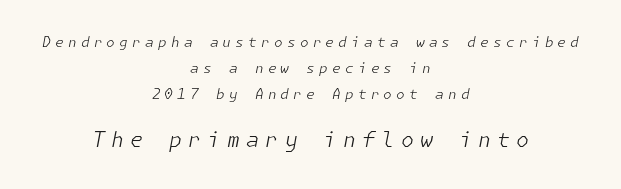
{"italic": "yes", "lean": "right", "slant_degrees": 11, "bold": "no", "underline": "no", "align": "center", "line_spacing_ratio": 1.85, "letter_spacing": "wide", "letter_spacing_em": 0.3, "larger_block": "second", "size_ratio": 1.5, "glyph_px": 21}
